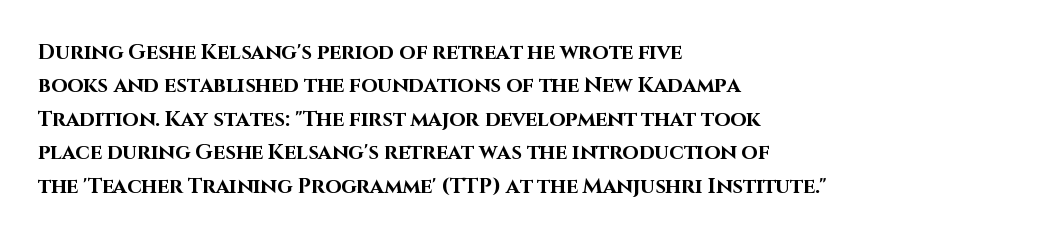
The lines sit at an ordinary, default distance from one another. Bare-footed words on every line. The rendering uses a bold face; every stroke is thick and dark. Posture: upright roman.
